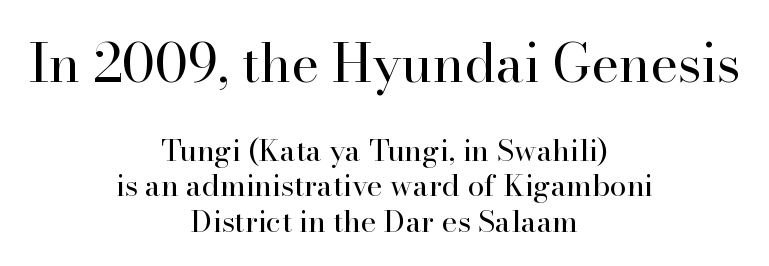
Weight class: somewhere from thin through regular. Notice how the stems are strictly vertical — no italics here. The rendering uses natural spacing where letterforms have individual widths. The characters display serif detailing at their extremities.
